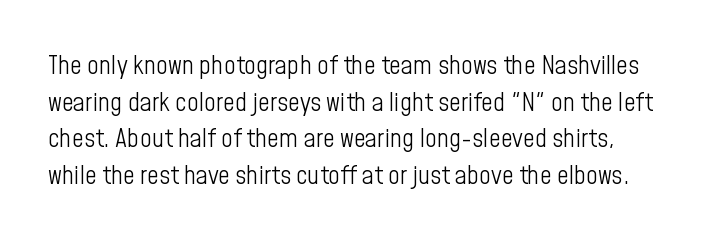
{"italic": "no", "bold": "no", "underline": "no", "line_spacing": "normal", "line_spacing_ratio": 1.41, "letter_spacing": "normal", "letter_spacing_em": 0.0, "glyph_px": 26}
